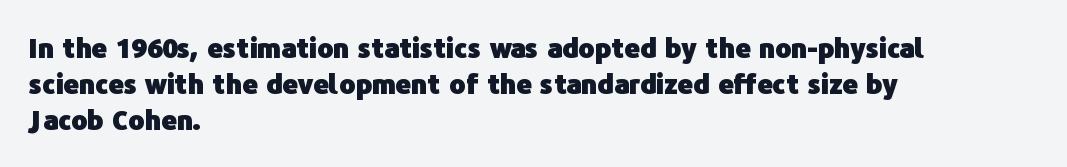
{"italic": "no", "bold": "yes", "underline": "no", "align": "left", "line_spacing": "normal", "line_spacing_ratio": 1.34, "letter_spacing": "normal", "letter_spacing_em": 0.0, "glyph_px": 27}
